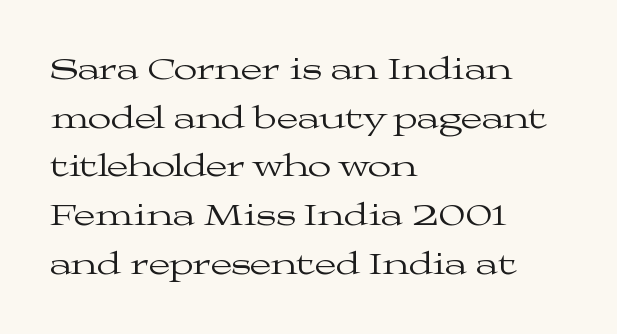
Q: Is the text bold? A: No.
Q: Is the text italic (slanted)? A: No, it is upright.
Q: Is the typeface a serif or a sans-serif typeface? A: Serif.
Q: Is the text underlined? A: No.
Q: How is the paragraph aligned? A: Left-aligned.
Q: Is the spacing between letters normal or unusually wide? A: Normal.
Q: Is the spacing between lines tight, normal or loose? A: Normal.
Q: Width (condensed, normal, or wide)? A: Wide.
Q: Stroke contrast? A: Medium.
Q: x-height? A: Medium.
Q: Monospaced? A: No.
